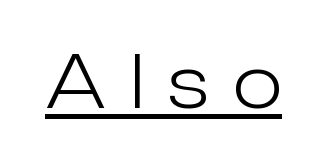
The image shows 73 px light sans-serif type, upright; set unusually wide letter spacing (+0.34 em), underlined; low stroke contrast and a medium x-height.
